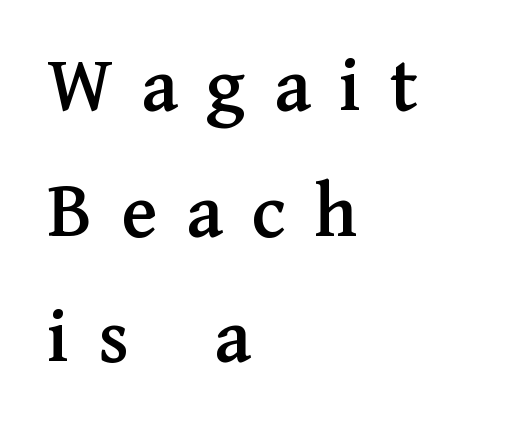
Tall strokes in this sample are plumb rather than angled. The gap between lines stays unmarked. This rendering widens character spacing well past its baseline value. If you measured baseline to baseline, you'd find a middling distance. The ragged edge is on the right, which tells us the setting is flush left.
